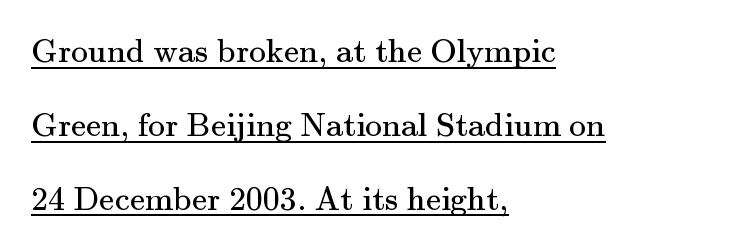
The image shows 34 px regular-weight serif type, upright; set left-aligned, loose line spacing (2.17x), normal letter spacing, underlined; medium stroke contrast and a small x-height.
